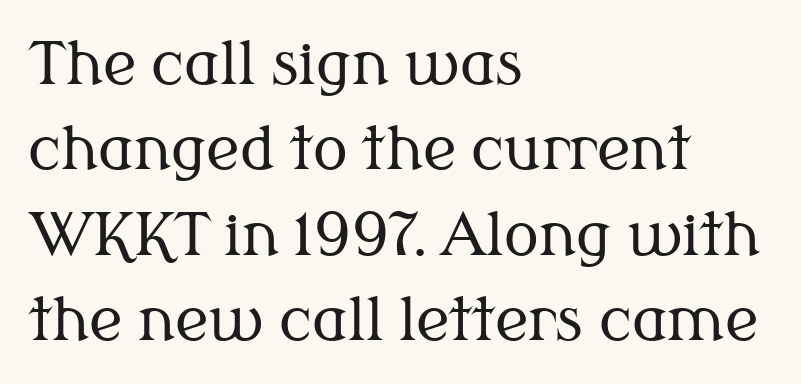
{"serif": "yes", "italic": "no", "bold": "no", "weight": "regular", "width": "normal", "stroke_contrast": "medium", "x_height": "medium", "monospaced": "no", "underline": "no", "align": "left", "line_spacing": "normal", "line_spacing_ratio": 1.47, "letter_spacing": "normal", "letter_spacing_em": 0.0, "glyph_px": 58}
